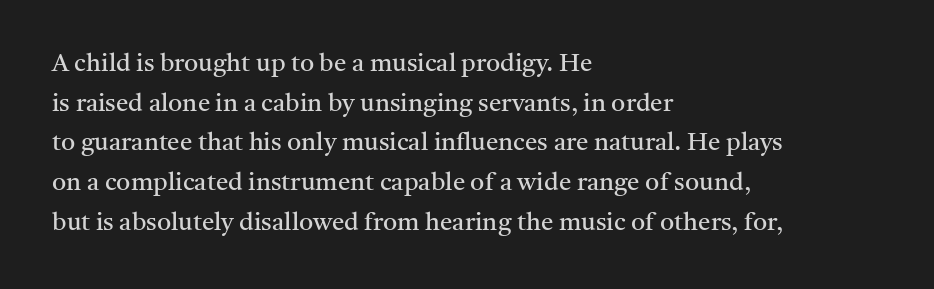
The image shows 25 px text type, upright; set left-aligned, normal line spacing (1.59x), normal letter spacing, not underlined.
